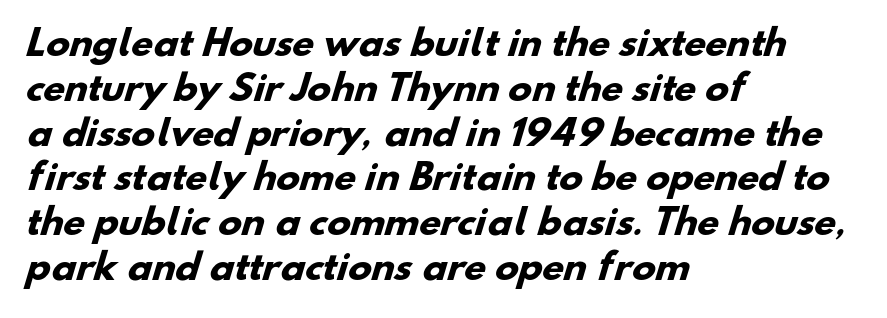
A typesetter would call this proportional, since set widths differ per character. The passage shown is typeset with a sans-serif family. Baseline-to-baseline distance is the conventional proportion of letter height. Every row of glyphs begins at an identical x-position on the left.
